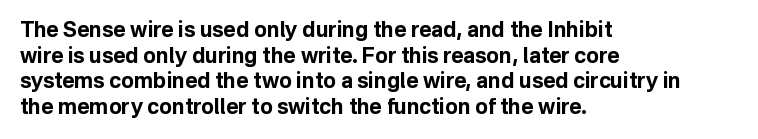
Is there any slant? The stems are plumb. The zone under the glyphs is completely vacant. Caption: bold face, heavy strokes. Each word holds together tightly as a unit, with standard inter-letter gaps. Does the copy run flush right? No — it runs flush left.
